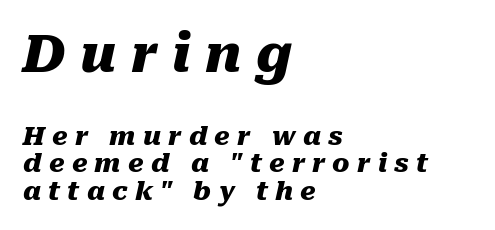
{"italic": "yes", "lean": "right", "slant_degrees": 10, "bold": "yes", "weight": "heavy", "width": "normal", "stroke_contrast": "medium", "x_height": "medium", "monospaced": "no", "underline": "no", "align": "left", "line_spacing": "tight", "line_spacing_ratio": 1.06, "letter_spacing": "wide", "letter_spacing_em": 0.28, "larger_block": "first", "size_ratio": 2.0, "glyph_px": 52}
